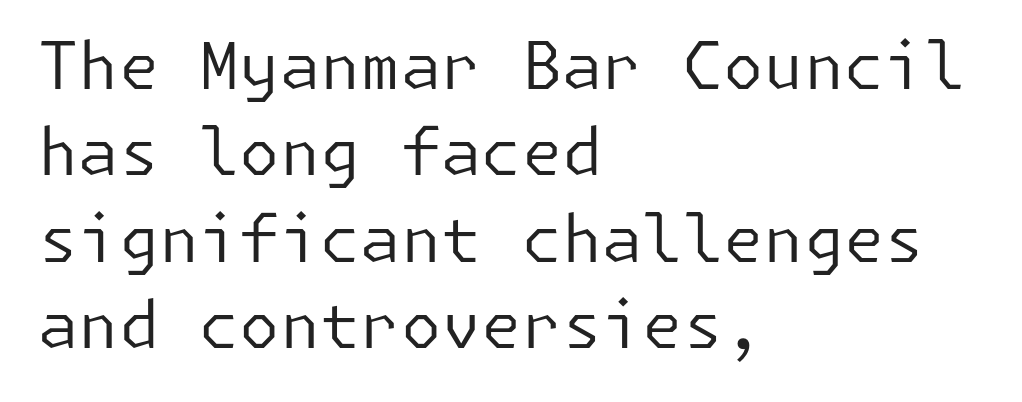
The vertical gap from one line to the next is medium. Nobody drew a line under any word here. The strokes carry an ordinary text weight at most. All the whitespace from short lines collects on the right.
